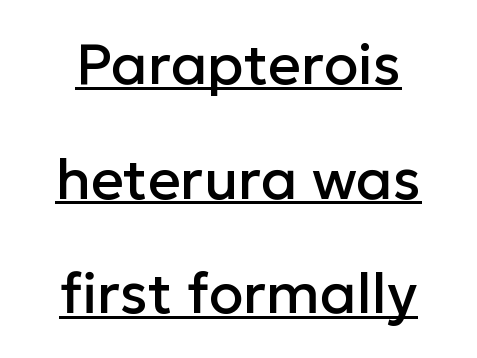
Line starts and ends both wander, symmetrically. Honestly, the rows look like they've been pulled way apart. Does the lettering tilt? It doesn't — this is upright. Is this a sans? Yes — the strokes have no serifs.
